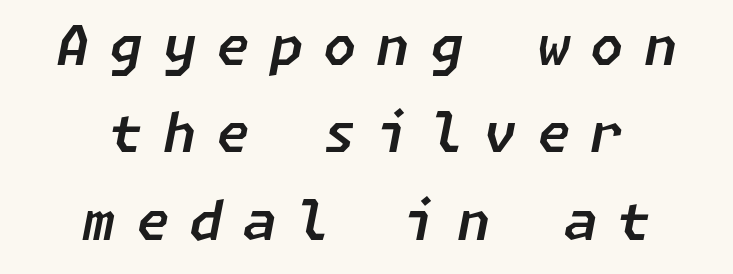
{"italic": "yes", "lean": "right", "slant_degrees": 11, "width": "normal", "stroke_contrast": "low", "x_height": "medium", "underline": "no", "align": "center", "line_spacing": "normal", "line_spacing_ratio": 1.62, "letter_spacing": "wide", "letter_spacing_em": 0.37, "glyph_px": 54}
